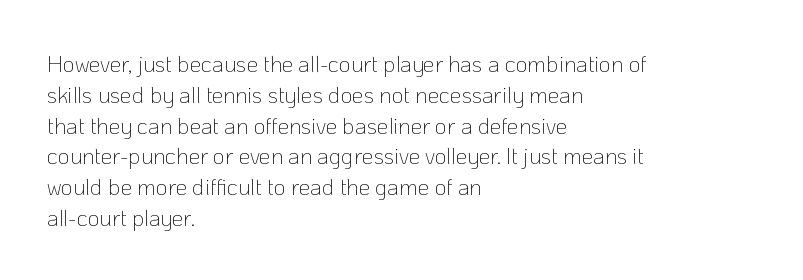
The image shows 23 px text type, upright; set left-aligned, normal line spacing (1.34x), normal letter spacing, not underlined.
